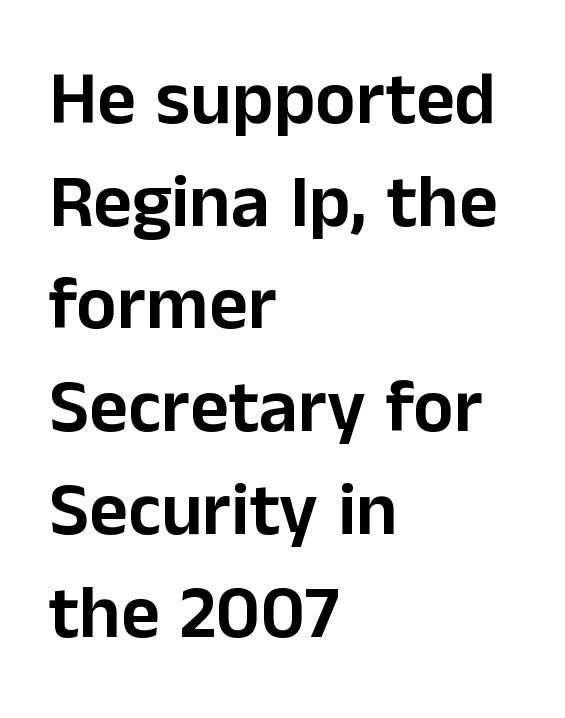
{"serif": "no", "italic": "no", "width": "normal", "stroke_contrast": "low", "x_height": "medium", "monospaced": "no", "underline": "no", "align": "left", "line_spacing": "normal", "line_spacing_ratio": 1.37, "letter_spacing": "normal", "letter_spacing_em": 0.0, "glyph_px": 75}
